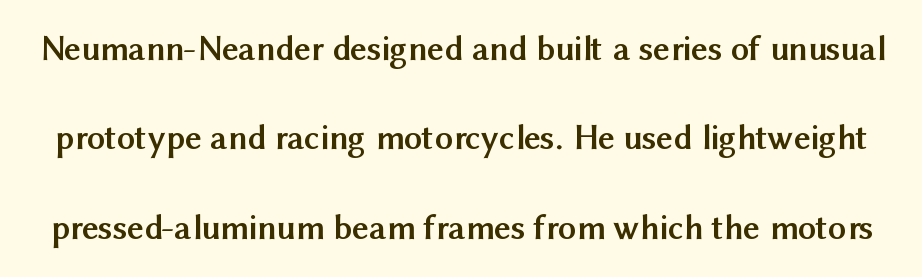
{"serif": "no", "italic": "no", "bold": "yes", "weight": "semibold", "width": "normal", "stroke_contrast": "medium", "x_height": "medium", "monospaced": "no", "underline": "no", "line_spacing": "loose", "line_spacing_ratio": 2.48, "letter_spacing": "normal", "letter_spacing_em": 0.0, "glyph_px": 36}
